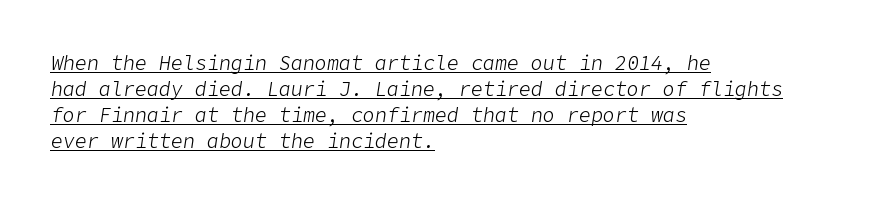
Typeset ragged right — the left edge is the straight one. Each line of the rendering has a horizontal stroke beneath the glyphs. Characters follow at the spacing the type designer built in. Italic? Definitely — the glyphs are oblique.
